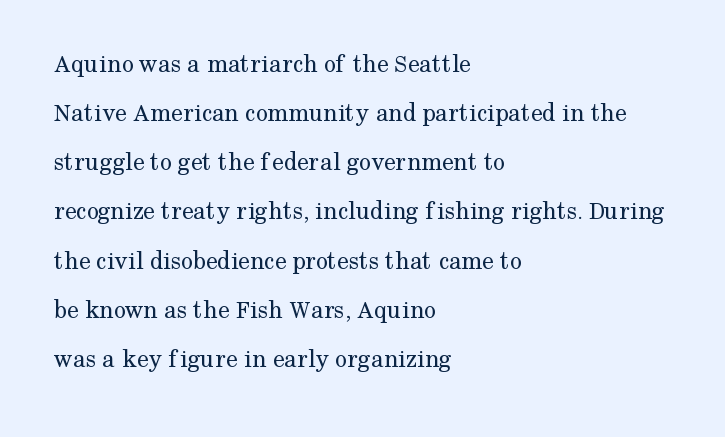
The image shows 26 px text type, upright; set left-aligned, line spacing 1.89x, normal letter spacing, not underlined.
